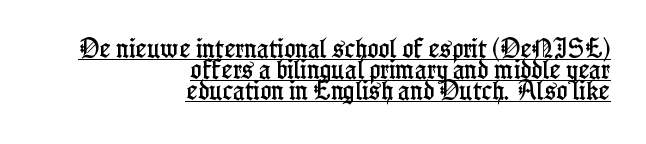
{"italic": "no", "underline": "yes", "align": "right", "line_spacing": "tight", "line_spacing_ratio": 0.99, "letter_spacing": "normal", "letter_spacing_em": 0.0, "glyph_px": 21}
